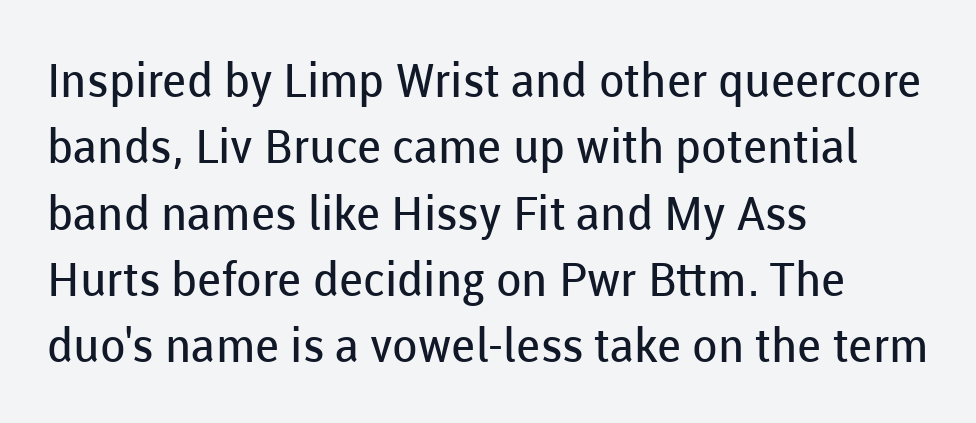
Q: Is the text bold? A: No.
Q: Is the text italic (slanted)? A: No, it is upright.
Q: Is the typeface a serif or a sans-serif typeface? A: Sans-serif.
Q: Is the text underlined? A: No.
Q: How is the paragraph aligned? A: Left-aligned.
Q: Is the spacing between letters normal or unusually wide? A: Normal.
Q: Is the spacing between lines tight, normal or loose? A: Normal.
Q: Width (condensed, normal, or wide)? A: Normal.
Q: Stroke contrast? A: Low.
Q: x-height? A: Medium.
Q: Monospaced? A: No.
